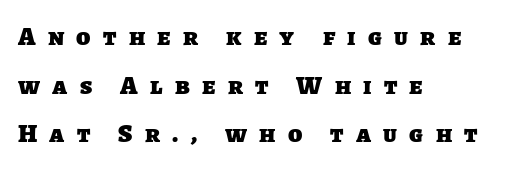
{"bold": "yes", "underline": "no", "align": "left", "line_spacing_ratio": 1.87, "letter_spacing": "wide", "letter_spacing_em": 0.47, "glyph_px": 26}
